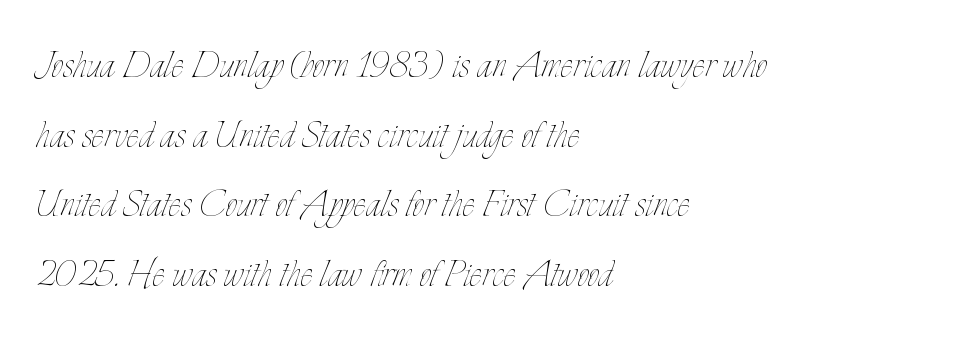
Q: Is the text bold? A: No.
Q: Is the text italic (slanted)? A: Yes.
Q: Is the text underlined? A: No.
Q: How is the paragraph aligned? A: Left-aligned.
Q: Is the spacing between letters normal or unusually wide? A: Normal.
Q: Is the spacing between lines tight, normal or loose? A: Normal.
Q: Width (condensed, normal, or wide)? A: Condensed.
Q: Stroke contrast? A: Low.
Q: x-height? A: Small.
Q: Monospaced? A: No.
